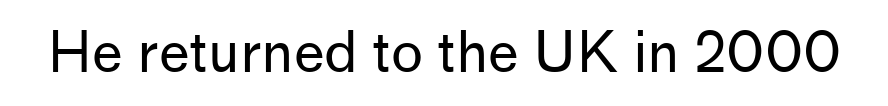
A typesetter would call this proportional, since set widths differ per character. The font sits on the lighter half of the weight spectrum, regular included. Italic? Not at all — the glyphs are vertical. Clear beneath every line of the passage. The letters sit at their default tracking, neither squeezed nor spread. This sample uses a sans-serif face.
